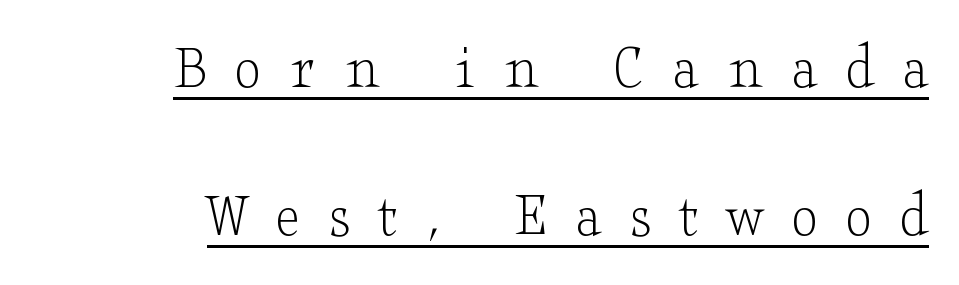
{"serif": "yes", "italic": "no", "bold": "no", "weight": "light", "width": "wide", "stroke_contrast": "low", "x_height": "small", "monospaced": "no", "underline": "yes", "align": "right", "line_spacing": "loose", "line_spacing_ratio": 2.25, "letter_spacing": "wide", "letter_spacing_em": 0.43, "glyph_px": 66}
